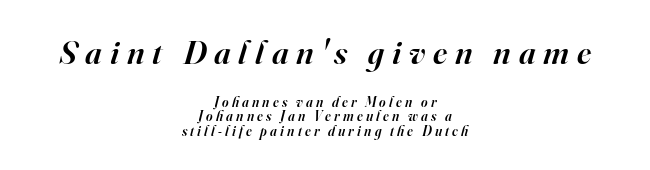
Q: Is the text bold? A: Semi-bold.
Q: Is the text italic (slanted)? A: Yes, it leans right by about 16 degrees.
Q: Is the typeface a serif or a sans-serif typeface? A: Serif.
Q: Is the text underlined? A: No.
Q: How is the paragraph aligned? A: Centered.
Q: Is the spacing between letters normal or unusually wide? A: Unusually wide.
Q: Is the spacing between lines tight, normal or loose? A: Tight.
Q: Which block of text is set in a larger size, the first (top) or the second (bottom)? A: The first (top) one.
Q: Width (condensed, normal, or wide)? A: Normal.
Q: Stroke contrast? A: High.
Q: x-height? A: Small.
Q: Monospaced? A: No.
